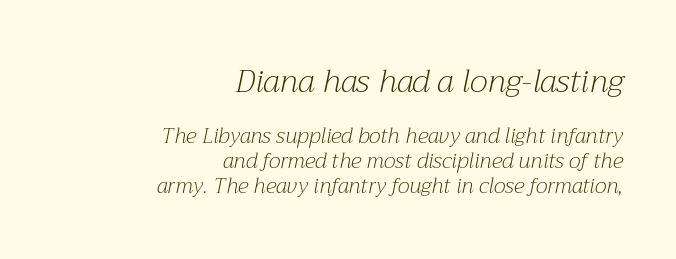
{"serif": "yes", "italic": "yes", "lean": "right", "slant_degrees": 12, "bold": "no", "weight": "light", "width": "normal", "stroke_contrast": "medium", "x_height": "medium", "monospaced": "no", "underline": "no", "align": "right", "line_spacing_ratio": 1.2, "letter_spacing": "normal", "letter_spacing_em": 0.0, "larger_block": "first", "size_ratio": 1.52, "glyph_px": 32}
